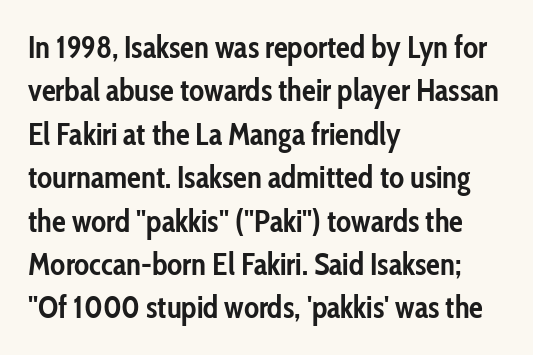
All the whitespace from short lines collects on the right. Is this a fixed-width face? No — the glyphs have proportional, varying widths. It's the straight-up-and-down kind of type. Glance below the letters and you will spot only blank space. This sample uses a sans-serif face.
